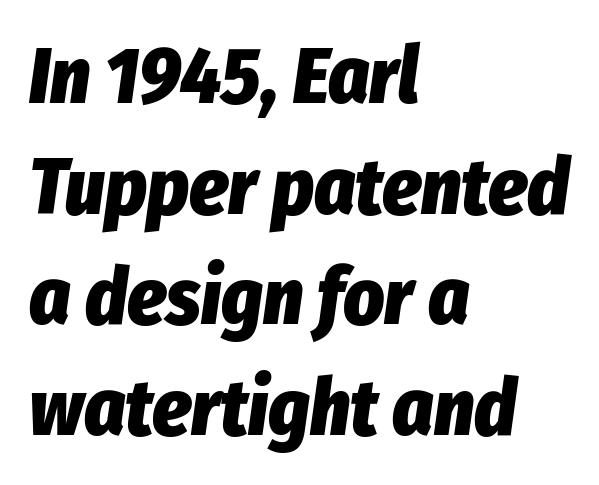
The image shows 79 px heavy, condensed type, italic (leaning right); set left-aligned, normal line spacing (1.4x), normal letter spacing, not underlined; low stroke contrast and a medium x-height.
